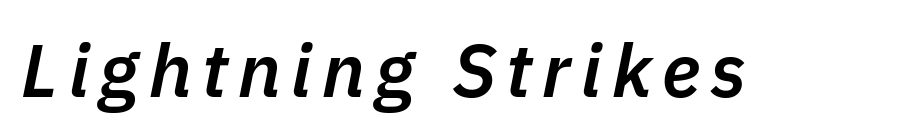
Q: Is the text bold? A: Semi-bold.
Q: Is the text italic (slanted)? A: Yes, it leans right by about 11 degrees.
Q: Is the text underlined? A: No.
Q: Width (condensed, normal, or wide)? A: Normal.
Q: Stroke contrast? A: Low.
Q: x-height? A: Medium.
Q: Monospaced? A: No.
